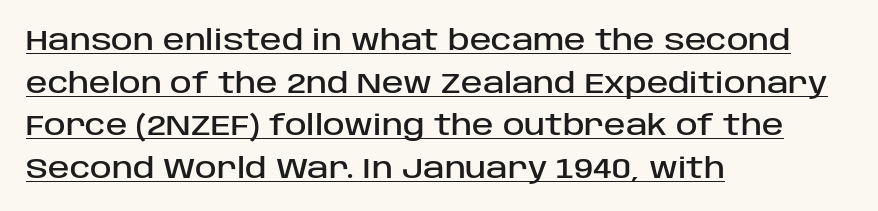
Q: Is the text italic (slanted)? A: No, it is upright.
Q: Is the typeface a serif or a sans-serif typeface? A: Sans-serif.
Q: Is the text underlined? A: Yes.
Q: How is the paragraph aligned? A: Left-aligned.
Q: Is the spacing between letters normal or unusually wide? A: Normal.
Q: Is the spacing between lines tight, normal or loose? A: Normal.
Q: Width (condensed, normal, or wide)? A: Normal.
Q: Stroke contrast? A: Low.
Q: x-height? A: Large.
Q: Monospaced? A: No.
